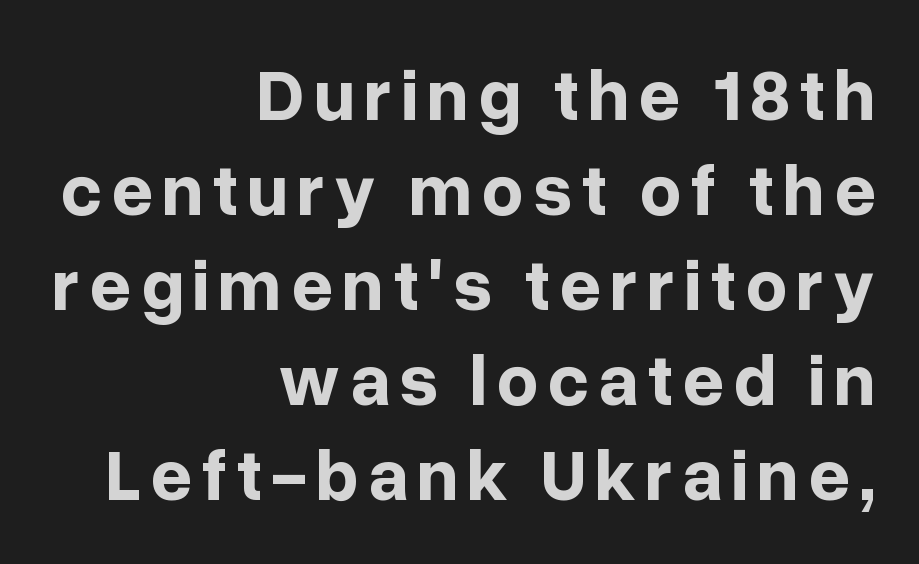
The passage shown is emphatically bold. Does the type have serifs? No, each stem ends abruptly. Each new line begins a customary step beneath the previous one. The strip under each line holds only bare page.
